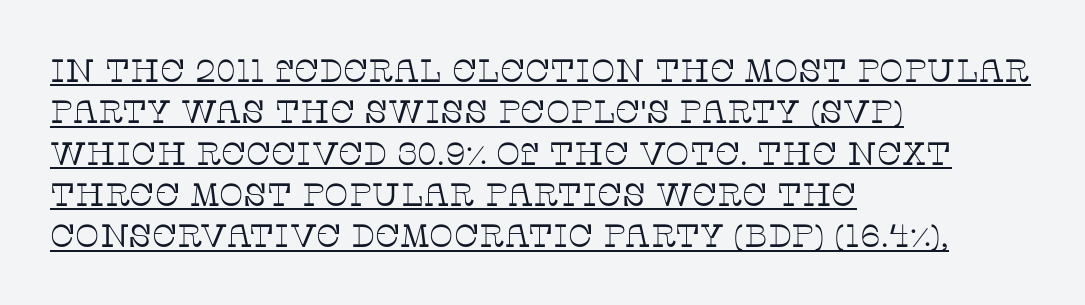
Are there feet on the stems? There are — it's a serif. Reading down the block, your eye returns to a fixed left position each line. The typesetter has applied underlining to the passage shown. The passage shown is typed in a proportional face where columns would drift. The space between consecutive lines is moderate. Standard letterfit; no display-style spreading of the glyphs.
